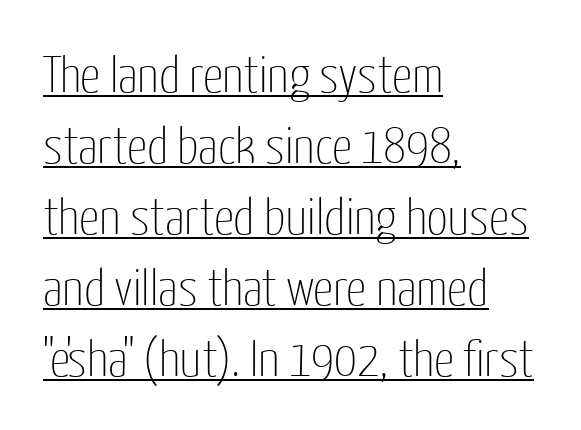
{"serif": "no", "italic": "no", "bold": "no", "weight": "thin", "width": "condensed", "stroke_contrast": "low", "x_height": "medium", "monospaced": "no", "underline": "yes", "align": "left", "line_spacing": "normal", "line_spacing_ratio": 1.39, "letter_spacing": "normal", "letter_spacing_em": 0.0, "glyph_px": 51}
